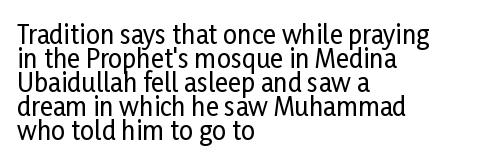
Does the lettering tilt? It doesn't — this is upright. How are the letters spaced? Ordinarily, with no added tracking. Beneath every word, the page is bare. Honestly, the rows look squashed on top of each other.
